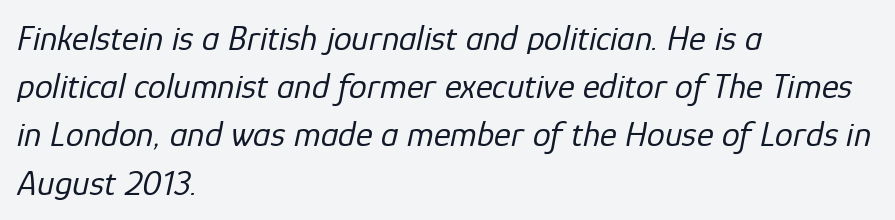
Q: Is the text bold? A: No.
Q: Is the text italic (slanted)? A: Yes, it leans right by about 12 degrees.
Q: Is the text underlined? A: No.
Q: How is the paragraph aligned? A: Left-aligned.
Q: Is the spacing between letters normal or unusually wide? A: Normal.
Q: Is the spacing between lines tight, normal or loose? A: Normal.
Q: Width (condensed, normal, or wide)? A: Normal.
Q: Stroke contrast? A: Low.
Q: x-height? A: Medium.
Q: Monospaced? A: No.
